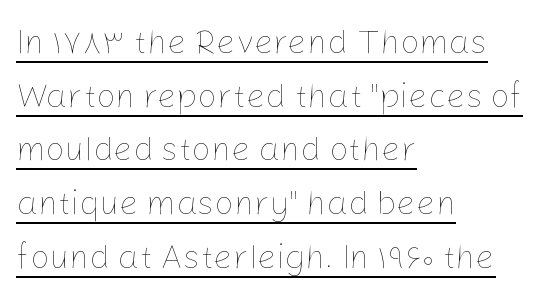
These lines were composed using upright roman letters. Line starts are locked; line ends wander. Honestly, the underline is the first thing you notice here. The face used here is proportionally spaced, like ordinary book or web type.
